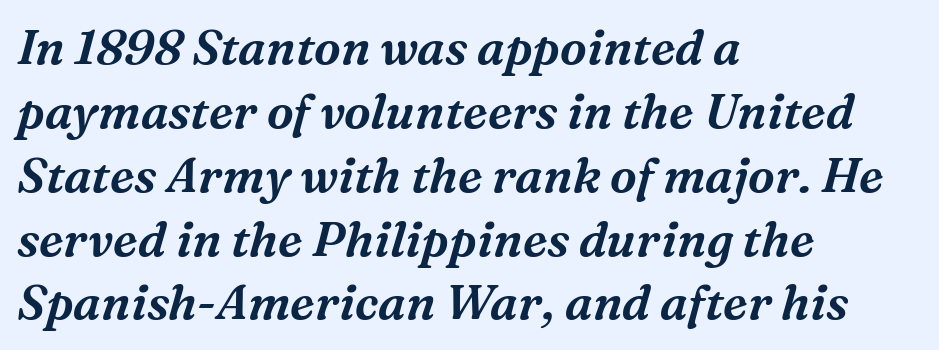
The image shows 48 px serif type, italic (leaning right); set left-aligned, normal line spacing (1.33x), normal letter spacing, not underlined; medium stroke contrast and a medium x-height.
